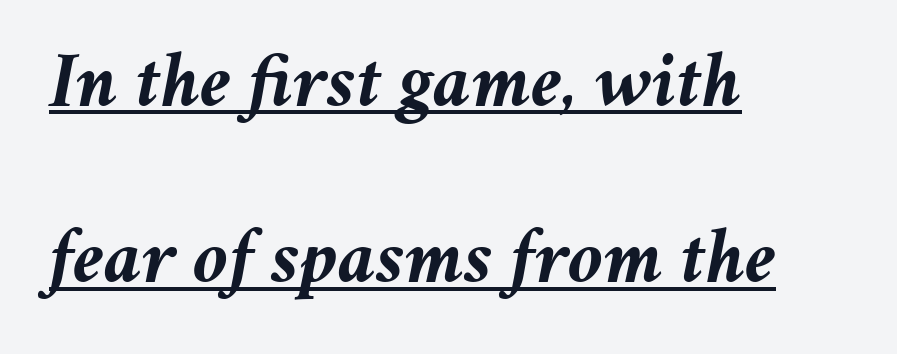
Q: Is the text bold? A: Yes.
Q: Is the text italic (slanted)? A: Yes, it leans right by about 11 degrees.
Q: Is the text underlined? A: Yes.
Q: How is the paragraph aligned? A: Left-aligned.
Q: Is the spacing between letters normal or unusually wide? A: Normal.
Q: Is the spacing between lines tight, normal or loose? A: Loose.
Q: Width (condensed, normal, or wide)? A: Normal.
Q: Stroke contrast? A: Medium.
Q: x-height? A: Medium.
Q: Monospaced? A: No.
